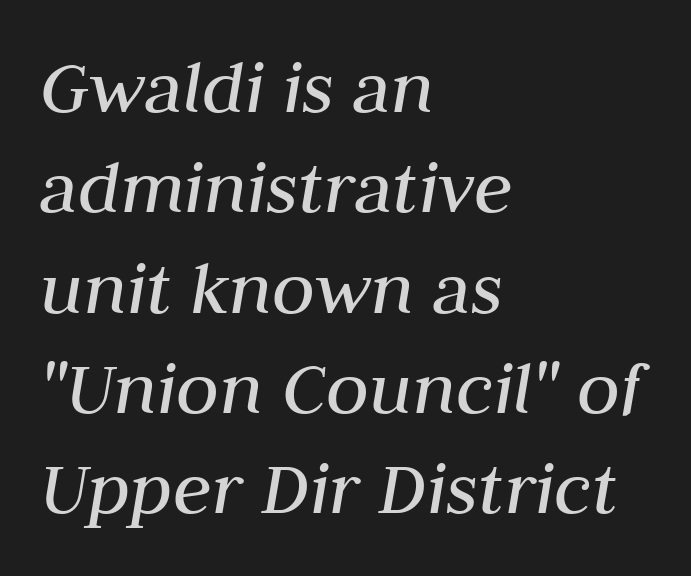
{"italic": "yes", "lean": "right", "slant_degrees": 10, "bold": "no", "weight": "regular", "width": "normal", "stroke_contrast": "medium", "x_height": "medium", "monospaced": "no", "underline": "no", "align": "left", "line_spacing": "normal", "line_spacing_ratio": 1.27, "letter_spacing": "normal", "letter_spacing_em": 0.0, "glyph_px": 79}
